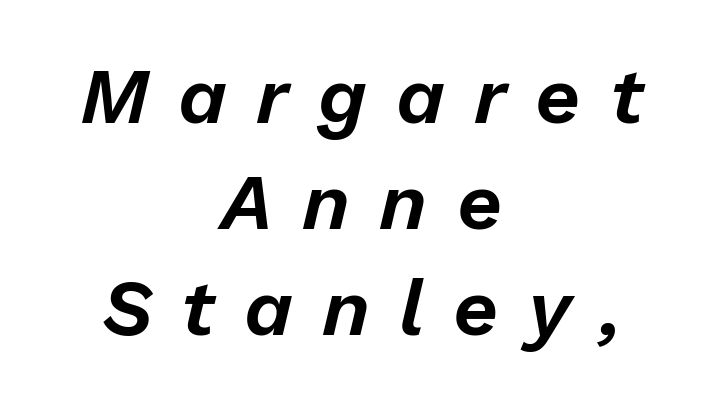
Just letters on the line, the space beneath them empty. Slanted lettering throughout. Think of a printed novel: that variable character pitch is what you see here. Baseline-to-baseline distance is the conventional proportion of letter height. The paragraph shown floats in the horizontal middle. Observe the wide spacing: letters keep a clear distance from each other.
